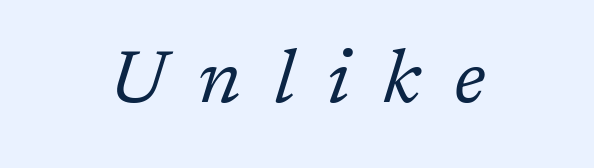
{"serif": "yes", "italic": "yes", "lean": "right", "slant_degrees": 17, "bold": "no", "weight": "regular", "width": "normal", "stroke_contrast": "low", "x_height": "medium", "monospaced": "no", "underline": "no", "letter_spacing": "wide", "letter_spacing_em": 0.44, "glyph_px": 75}
